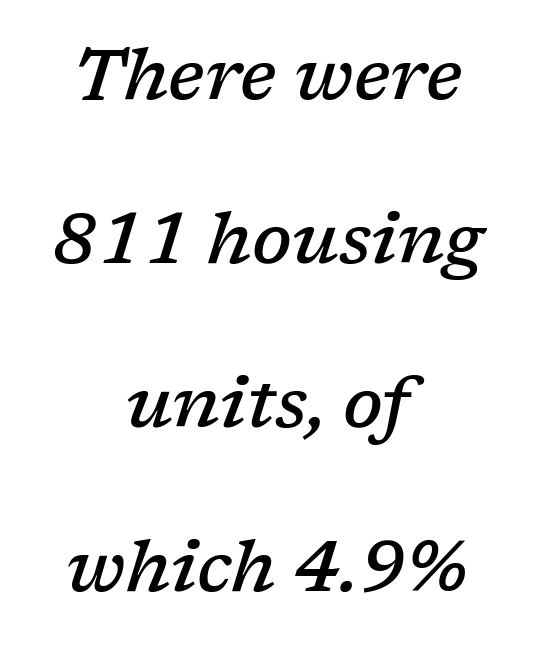
The image shows 71 px semibold serif type, italic (leaning right); set centered, loose line spacing (2.31x), normal letter spacing, not underlined; low stroke contrast and a medium x-height.
